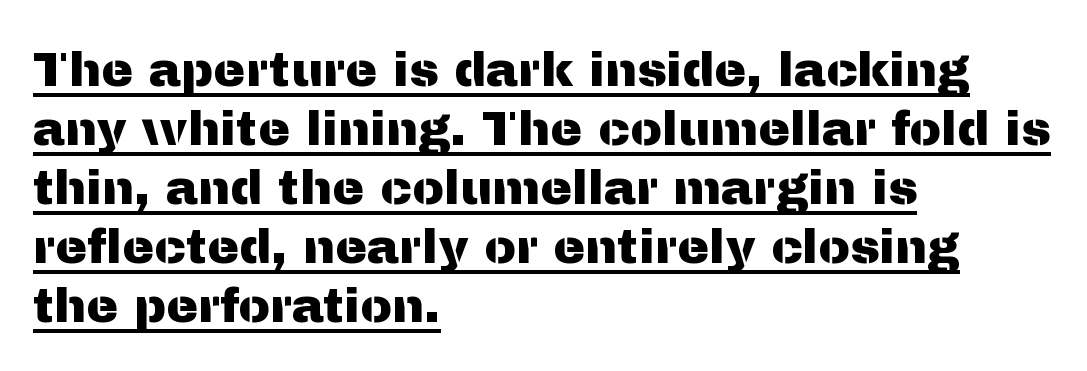
Teacher's note: observe the even left margin — that is flush-left alignment. Font category for this specimen: sans-serif. Each line of the rendering has a horizontal stroke beneath the glyphs. Each word holds together tightly as a unit, with standard inter-letter gaps. Posture: straight, roman, zero tilt. Looks like regular typesetting: each glyph gets only the width it needs.
